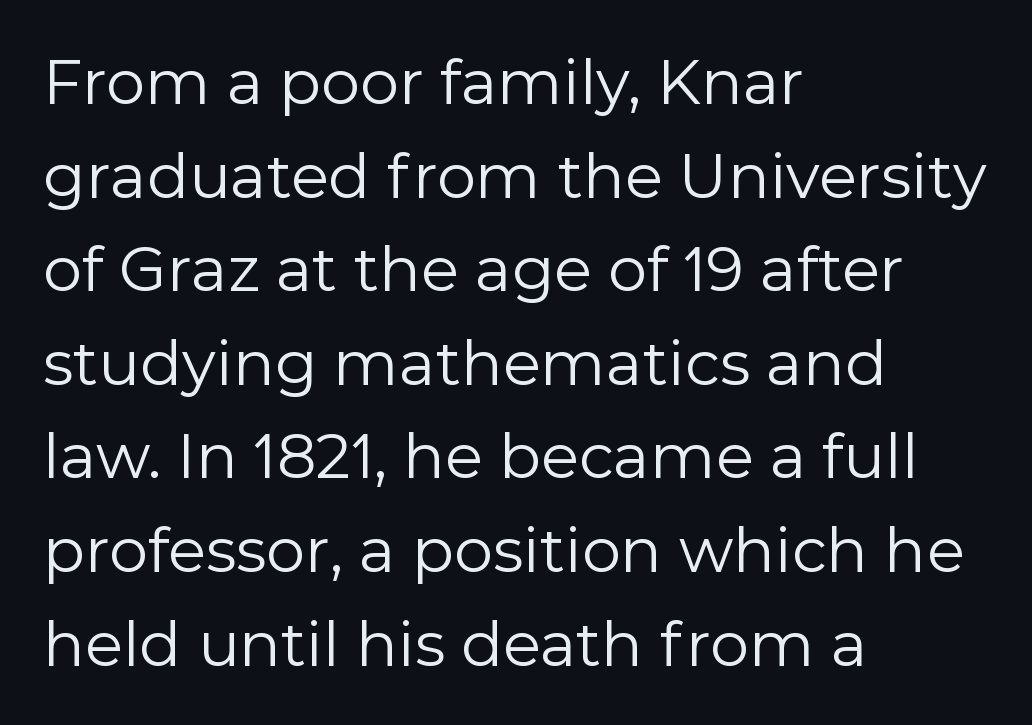
Q: Is the text bold? A: No.
Q: Is the text italic (slanted)? A: No, it is upright.
Q: Is the typeface a serif or a sans-serif typeface? A: Sans-serif.
Q: Is the text underlined? A: No.
Q: How is the paragraph aligned? A: Left-aligned.
Q: Is the spacing between letters normal or unusually wide? A: Normal.
Q: Is the spacing between lines tight, normal or loose? A: Normal.
Q: Width (condensed, normal, or wide)? A: Normal.
Q: x-height? A: Medium.
Q: Monospaced? A: No.
